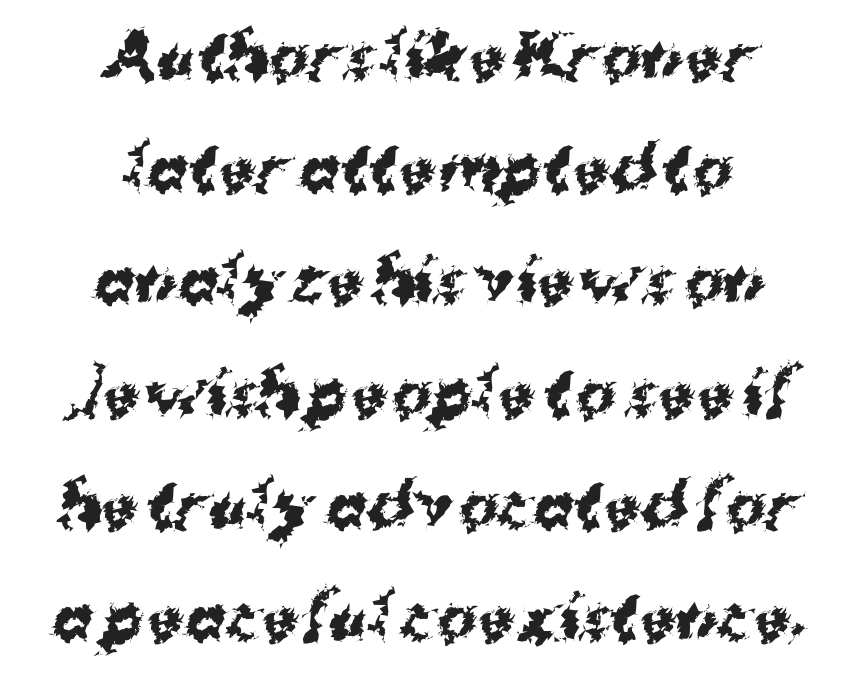
{"serif": "no", "bold": "yes", "weight": "bold", "width": "normal", "stroke_contrast": "medium", "x_height": "medium", "monospaced": "no", "underline": "no", "align": "center", "line_spacing_ratio": 1.87, "letter_spacing": "normal", "letter_spacing_em": 0.0, "glyph_px": 60}
